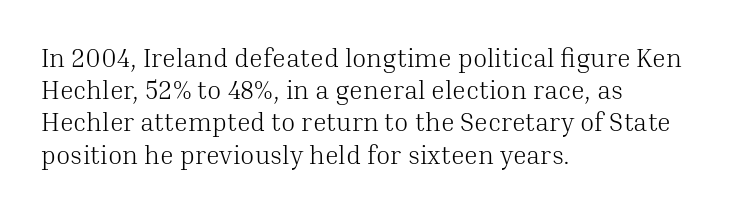
The image shows 26 px text type, upright; set left-aligned, line spacing 1.24x, normal letter spacing, not underlined.
